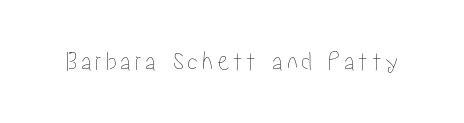
The words here are not underlined. The face used here is proportionally spaced, like ordinary book or web type. This sample uses an upright cut, with every glyph sitting square on the baseline.
